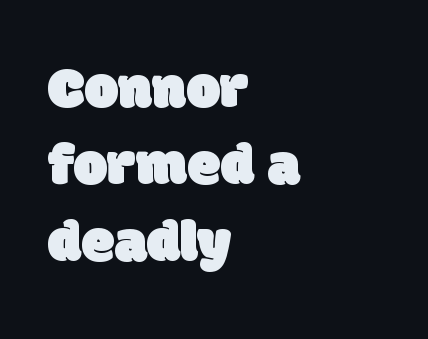
A typesetter would call this leading conventional body-copy spacing. Do the characters align in a grid? No, the font is proportional. Is the letter spacing exaggerated? No — it looks like the ordinary default. A classic flush-left, rag-right setting is used for this passage. The words here are not underlined.
